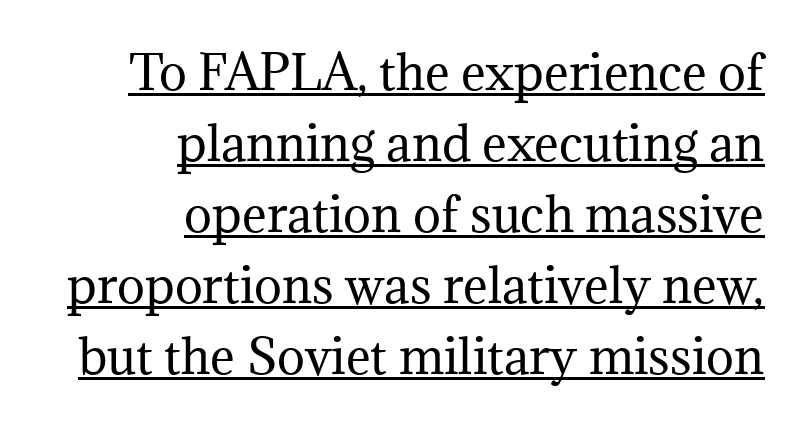
Q: Is the text bold? A: No.
Q: Is the text italic (slanted)? A: No, it is upright.
Q: Is the typeface a serif or a sans-serif typeface? A: Serif.
Q: Is the text underlined? A: Yes.
Q: How is the paragraph aligned? A: Right-aligned.
Q: Is the spacing between letters normal or unusually wide? A: Normal.
Q: Is the spacing between lines tight, normal or loose? A: Normal.
Q: Width (condensed, normal, or wide)? A: Normal.
Q: Stroke contrast? A: Medium.
Q: x-height? A: Medium.
Q: Monospaced? A: No.
